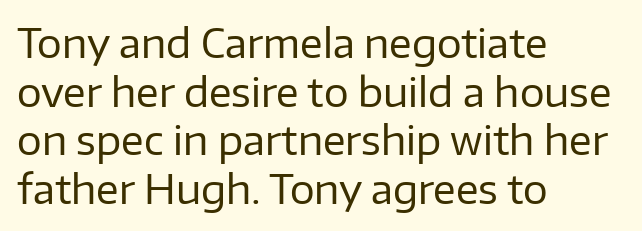
Q: Is the text bold? A: No.
Q: Is the text italic (slanted)? A: No, it is upright.
Q: Is the typeface a serif or a sans-serif typeface? A: Sans-serif.
Q: Is the text underlined? A: No.
Q: How is the paragraph aligned? A: Left-aligned.
Q: Is the spacing between letters normal or unusually wide? A: Normal.
Q: Is the spacing between lines tight, normal or loose? A: Normal.
Q: Width (condensed, normal, or wide)? A: Normal.
Q: Stroke contrast? A: Low.
Q: x-height? A: Medium.
Q: Monospaced? A: No.
